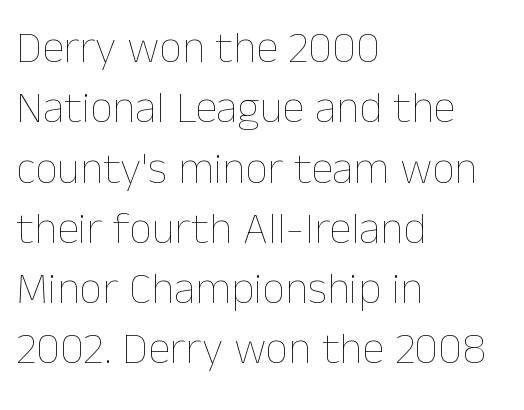
Q: Is the text bold? A: No.
Q: Is the text italic (slanted)? A: No, it is upright.
Q: Is the text underlined? A: No.
Q: How is the paragraph aligned? A: Left-aligned.
Q: Is the spacing between letters normal or unusually wide? A: Normal.
Q: Is the spacing between lines tight, normal or loose? A: Normal.
Q: Width (condensed, normal, or wide)? A: Normal.
Q: Stroke contrast? A: Low.
Q: x-height? A: Medium.
Q: Monospaced? A: No.
